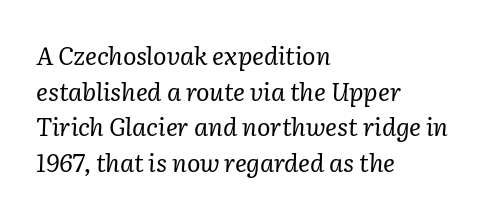
The image shows 25 px text type, italic (leaning right); set left-aligned, normal line spacing (1.43x), normal letter spacing, not underlined.
